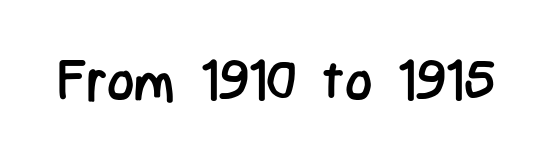
The image shows 58 px regular-weight, condensed sans-serif type, upright; set normal letter spacing, not underlined; low stroke contrast and a medium x-height.
